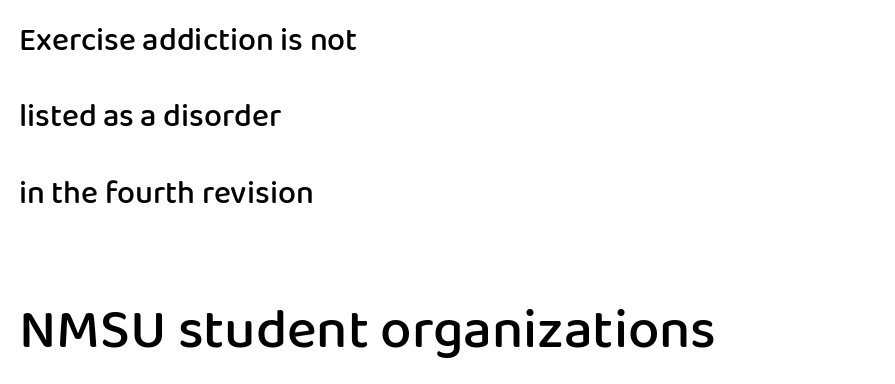
Here the glyphs are tracked normally, forming tight word shapes. Slightly chunky letters — semibold, I'd say, not full bold. Here the designer chose a conventional face with non-uniform glyph widths. The line-height multiplier appears high, well above default. Typographically, this falls in the sans-serif category.
